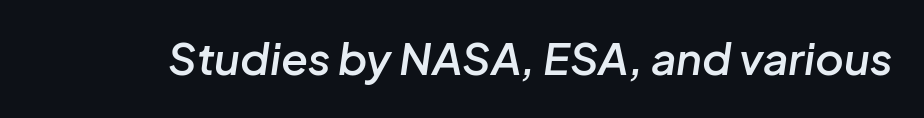
The image shows 44 px semibold type, italic (leaning right); set normal letter spacing, not underlined; low stroke contrast and a medium x-height.
